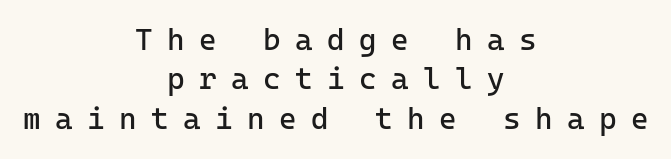
A roman cut, with each character standing at attention. Which margin do the lines hug? Neither — every line sits in the middle. Leading matches the norm, producing a regular column. Check the space under the baseline: it is left empty. The strokes carry an ordinary text weight at most. Between one letter and the next there's a generous, obvious gap.
